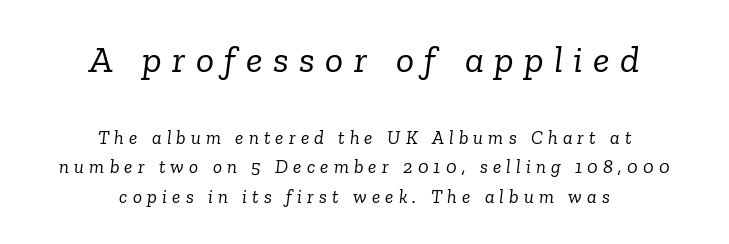
Q: Is the text bold? A: No.
Q: Is the text italic (slanted)? A: Yes, it leans right by about 6 degrees.
Q: Is the typeface a serif or a sans-serif typeface? A: Serif.
Q: Is the text underlined? A: No.
Q: How is the paragraph aligned? A: Centered.
Q: Is the spacing between letters normal or unusually wide? A: Unusually wide.
Q: Is the spacing between lines tight, normal or loose? A: Normal.
Q: Which block of text is set in a larger size, the first (top) or the second (bottom)? A: The first (top) one.
Q: Width (condensed, normal, or wide)? A: Normal.
Q: Stroke contrast? A: Low.
Q: x-height? A: Medium.
Q: Monospaced? A: No.
